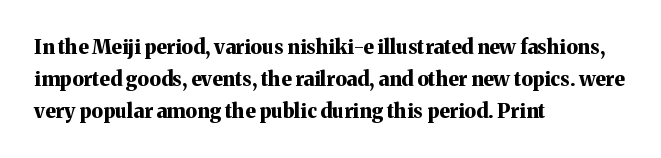
{"italic": "no", "bold": "yes", "underline": "no", "align": "left", "line_spacing": "normal", "line_spacing_ratio": 1.59, "letter_spacing": "normal", "letter_spacing_em": 0.0, "glyph_px": 20}
